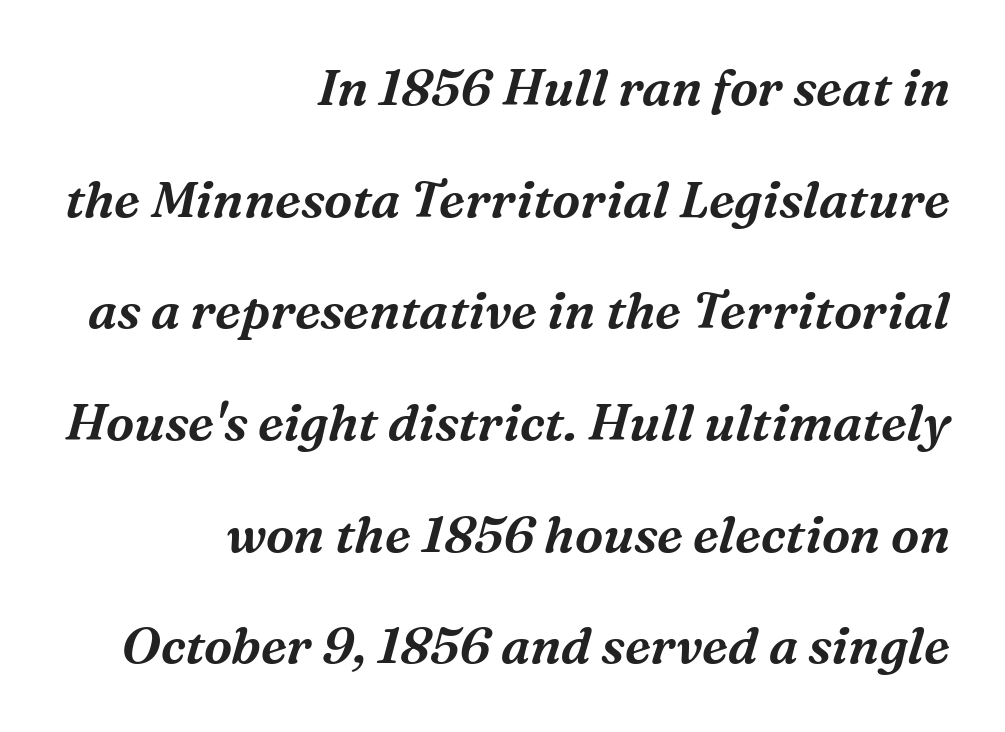
Q: Is the text italic (slanted)? A: Yes, it leans right by about 16 degrees.
Q: Is the typeface a serif or a sans-serif typeface? A: Serif.
Q: Is the text underlined? A: No.
Q: How is the paragraph aligned? A: Right-aligned.
Q: Is the spacing between letters normal or unusually wide? A: Normal.
Q: Is the spacing between lines tight, normal or loose? A: Loose.
Q: Width (condensed, normal, or wide)? A: Normal.
Q: Stroke contrast? A: Medium.
Q: x-height? A: Medium.
Q: Monospaced? A: No.
